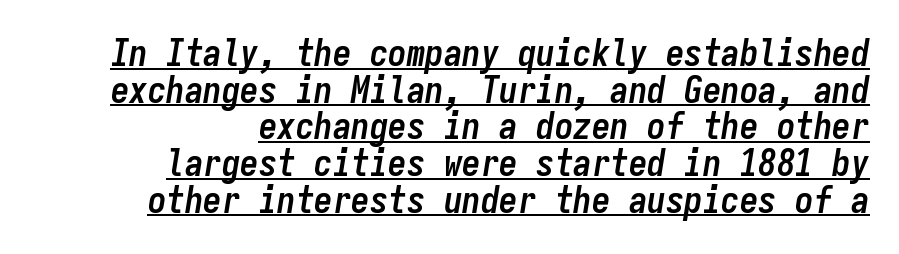
{"italic": "yes", "lean": "right", "slant_degrees": 9, "bold": "yes", "weight": "semibold", "width": "condensed", "stroke_contrast": "low", "x_height": "medium", "monospaced": "yes", "underline": "yes", "align": "right", "line_spacing": "tight", "line_spacing_ratio": 0.99, "letter_spacing": "normal", "letter_spacing_em": 0.0, "glyph_px": 37}
